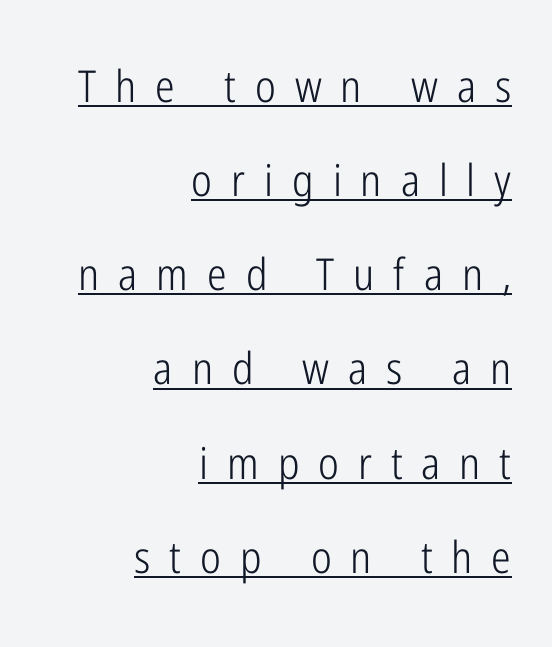
{"serif": "no", "italic": "no", "bold": "no", "weight": "light", "width": "condensed", "stroke_contrast": "low", "x_height": "medium", "monospaced": "no", "underline": "yes", "align": "right", "line_spacing": "loose", "line_spacing_ratio": 2.14, "letter_spacing": "wide", "letter_spacing_em": 0.43, "glyph_px": 44}
